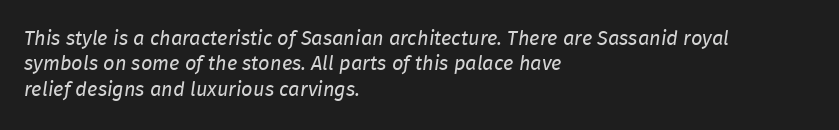
Glance below the letters and you will spot only blank space. Caption: standard tracking, unaltered. No extra ink here — the face is not bold. This block has exactly the height ordinary leading produces. Observe the lean: these are italic letterforms.
